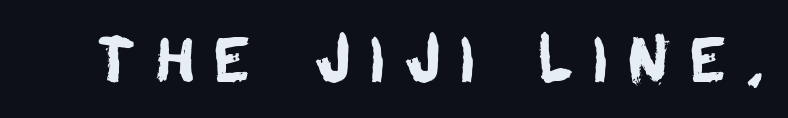
The image shows 61 px sans-serif type; set unusually wide letter spacing (+0.29 em), not underlined; low stroke contrast and a large x-height.
